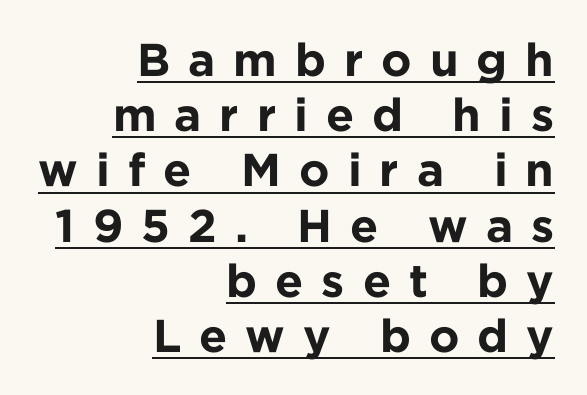
Q: Is the text bold? A: Yes.
Q: Is the text italic (slanted)? A: No, it is upright.
Q: Is the typeface a serif or a sans-serif typeface? A: Sans-serif.
Q: Is the text underlined? A: Yes.
Q: How is the paragraph aligned? A: Right-aligned.
Q: Is the spacing between letters normal or unusually wide? A: Unusually wide.
Q: Width (condensed, normal, or wide)? A: Normal.
Q: Stroke contrast? A: Low.
Q: x-height? A: Medium.
Q: Monospaced? A: No.
